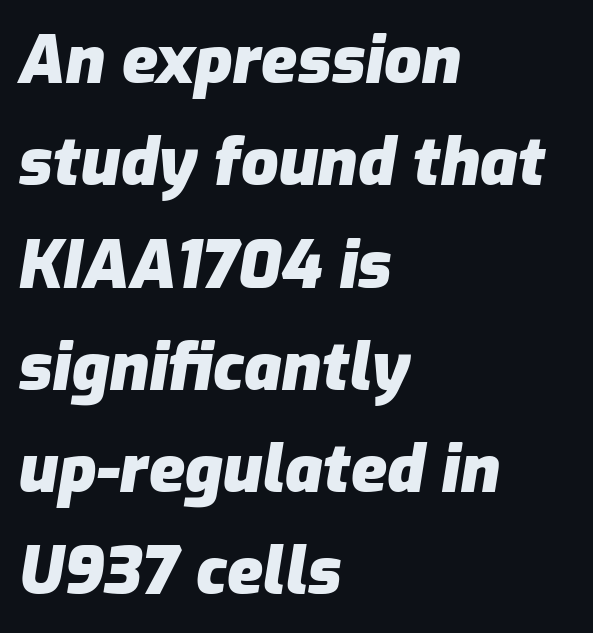
{"italic": "yes", "lean": "right", "slant_degrees": 9, "bold": "yes", "weight": "heavy", "width": "normal", "stroke_contrast": "low", "x_height": "medium", "monospaced": "no", "underline": "no", "align": "left", "line_spacing": "normal", "line_spacing_ratio": 1.55, "letter_spacing": "normal", "letter_spacing_em": 0.0, "glyph_px": 66}
